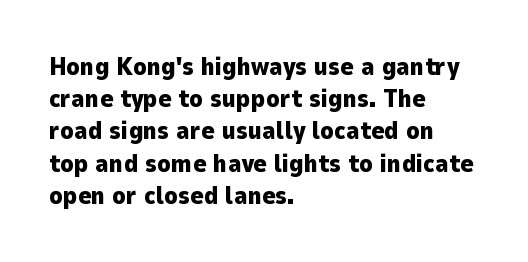
The image shows 25 px bold type, upright; set left-aligned, normal line spacing (1.29x), normal letter spacing, not underlined.
